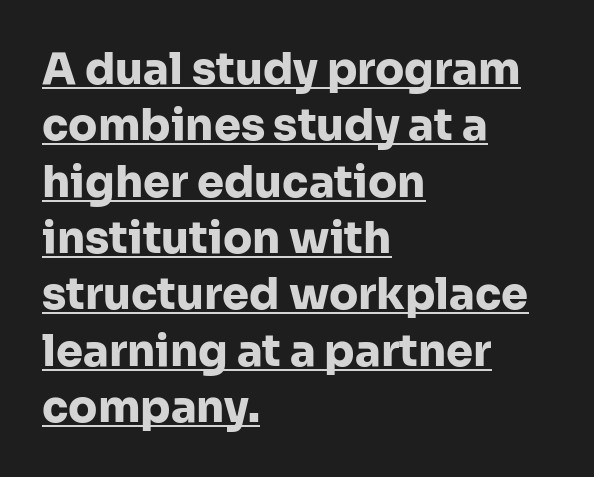
The image shows 43 px heavy sans-serif type, upright; set left-aligned, normal line spacing (1.31x), normal letter spacing, underlined; low stroke contrast and a medium x-height.
